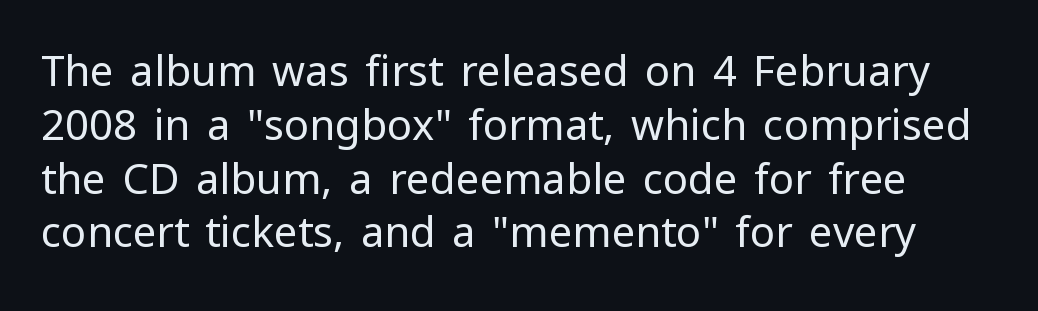
The image shows 42 px regular-weight sans-serif type, upright; set normal line spacing (1.28x), normal letter spacing, not underlined; low stroke contrast and a medium x-height.
